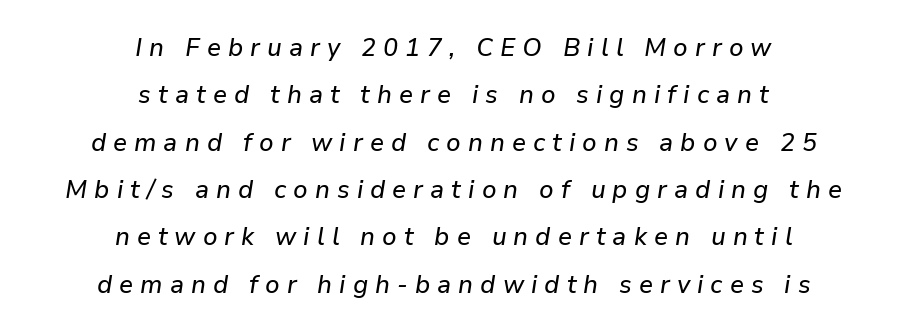
{"italic": "yes", "lean": "right", "slant_degrees": 9, "underline": "no", "align": "center", "line_spacing_ratio": 1.82, "letter_spacing": "wide", "letter_spacing_em": 0.27, "glyph_px": 26}
